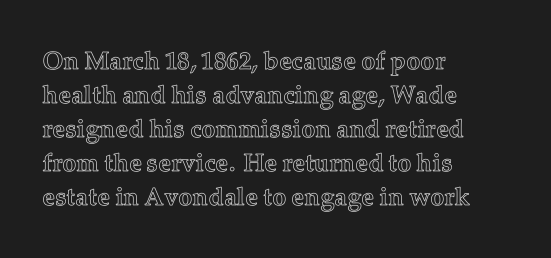
Q: Is the text italic (slanted)? A: No, it is upright.
Q: Is the text underlined? A: No.
Q: How is the paragraph aligned? A: Left-aligned.
Q: Is the spacing between letters normal or unusually wide? A: Normal.
Q: Is the spacing between lines tight, normal or loose? A: Normal.
